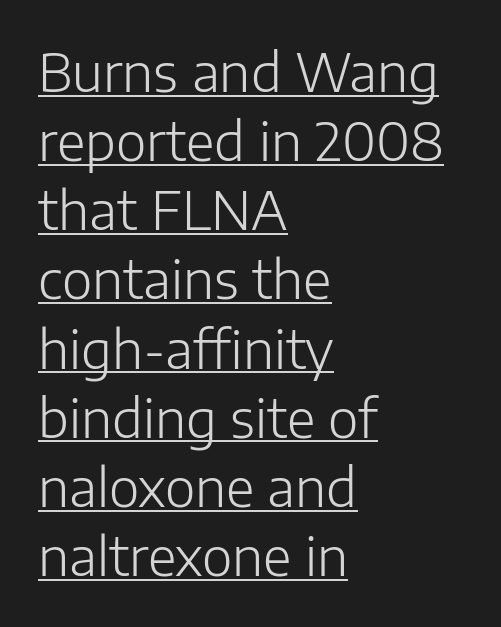
{"serif": "no", "italic": "no", "bold": "no", "weight": "light", "width": "normal", "stroke_contrast": "low", "x_height": "medium", "monospaced": "no", "underline": "yes", "align": "left", "line_spacing": "normal", "line_spacing_ratio": 1.33, "letter_spacing": "normal", "letter_spacing_em": 0.0, "glyph_px": 52}
